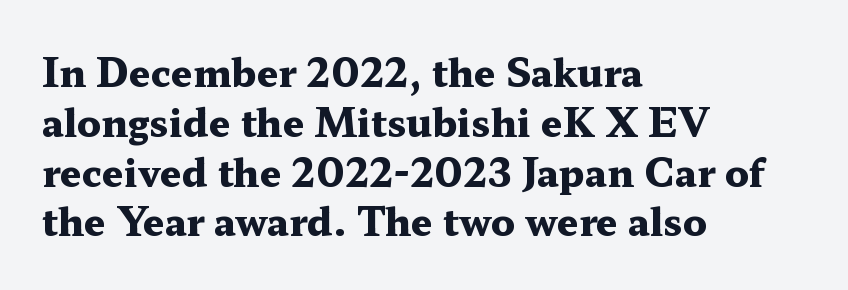
Leftover space on each line is placed entirely after the last word. Evenly set lines give the paragraph a standard silhouette. Caption: bold face, heavy strokes. Nothing unusual about the tracking: characters are spaced as the font intends. Quick note: not italic, upright. This rendering employs a face with finishing strokes, i.e., a serif.
